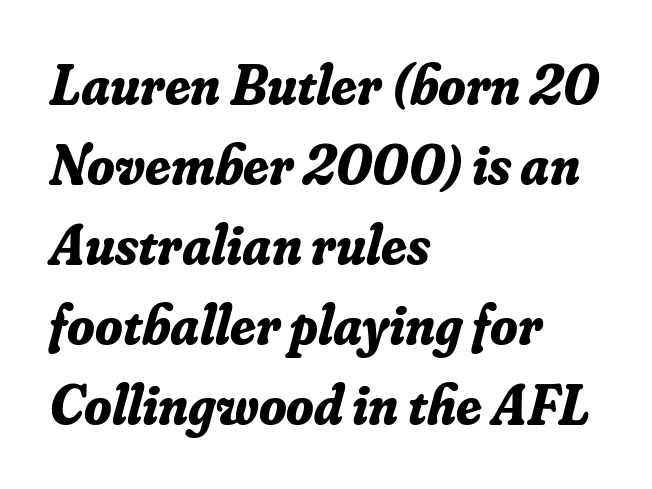
Just letters on the line, the space beneath them empty. Slanted lettering throughout. Horizontal alignment here is leftward, the default for most running prose. Leading matches the norm, producing a regular column. Is the type bold? Yes — the strokes are clearly thick and heavy.
